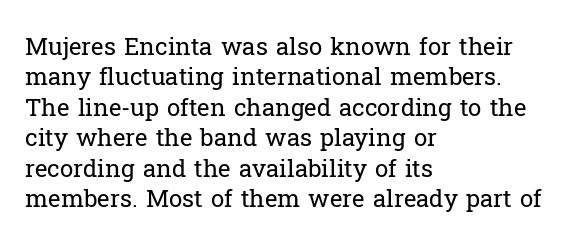
{"italic": "no", "bold": "no", "underline": "no", "align": "left", "line_spacing": "normal", "line_spacing_ratio": 1.27, "letter_spacing": "normal", "letter_spacing_em": 0.0, "glyph_px": 24}
